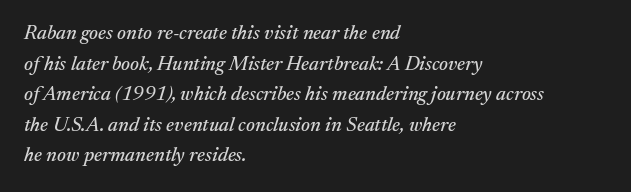
{"italic": "yes", "lean": "right", "slant_degrees": 17, "underline": "no", "align": "left", "line_spacing": "normal", "line_spacing_ratio": 1.53, "letter_spacing": "normal", "letter_spacing_em": 0.0, "glyph_px": 20}
